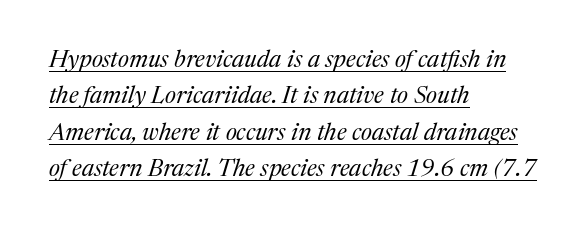
The image shows 24 px text type, italic (leaning right); set left-aligned, normal line spacing (1.52x), normal letter spacing, underlined.
